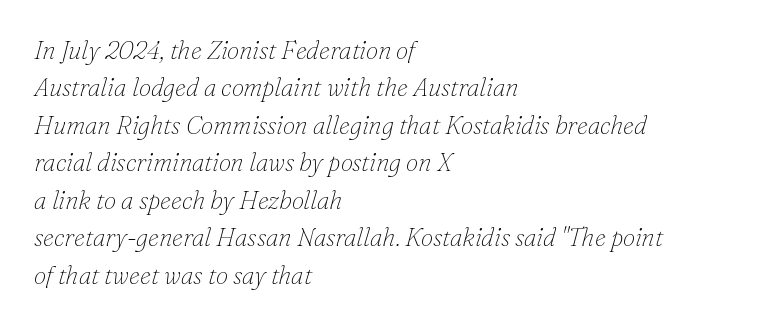
The image shows 25 px text type, italic (leaning right); set left-aligned, normal line spacing (1.5x), normal letter spacing, not underlined.
